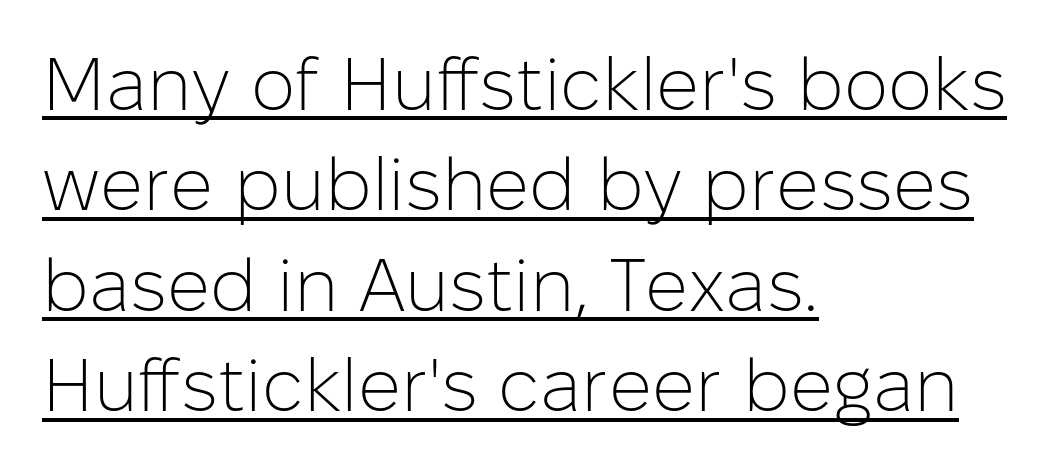
The image shows 75 px light sans-serif type, upright; set left-aligned, normal line spacing (1.34x), normal letter spacing, underlined; low stroke contrast and a medium x-height.
